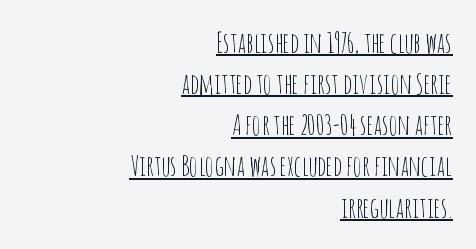
{"serif": "no", "italic": "no", "bold": "no", "weight": "thin", "width": "condensed", "stroke_contrast": "low", "x_height": "large", "monospaced": "no", "underline": "yes", "align": "right", "line_spacing": "normal", "line_spacing_ratio": 1.47, "letter_spacing": "normal", "letter_spacing_em": 0.0, "glyph_px": 28}
